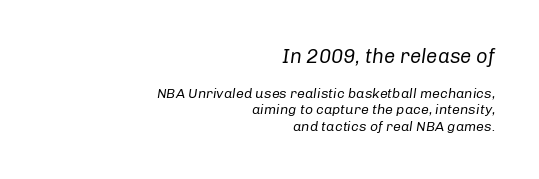
The image shows 20 px text type, italic (leaning right); set right-aligned, line spacing 1.18x, normal letter spacing, not underlined; the first (top) block is 1.43x larger.
